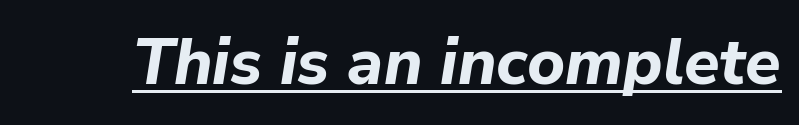
The tracking reads as untouched default to a designer's eye. Look at the stroke-to-counter ratio: heavy, a bold. Compared with undecorated copy, this sample adds a rule below the words. Rendered with sloped, italic letterforms. Note the varied advance widths — an 'i' is clearly narrower than an 'm'.
